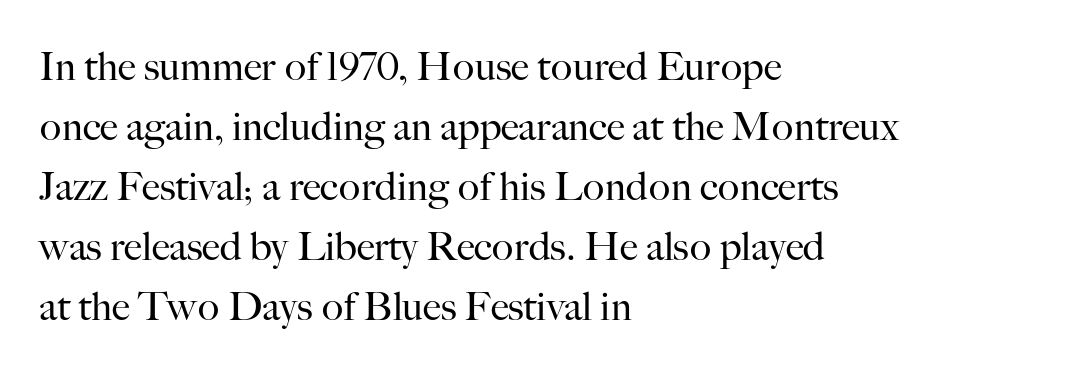
The image shows 40 px regular-weight serif type, upright; set left-aligned, normal line spacing (1.5x), normal letter spacing, not underlined; high stroke contrast and a small x-height.
